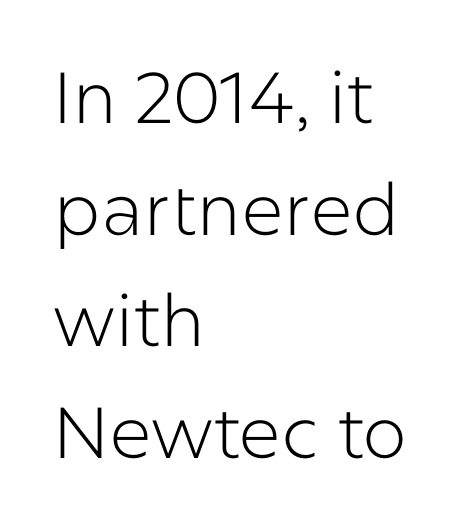
Q: Is the text bold? A: No.
Q: Is the text italic (slanted)? A: No, it is upright.
Q: Is the typeface a serif or a sans-serif typeface? A: Sans-serif.
Q: Is the text underlined? A: No.
Q: How is the paragraph aligned? A: Left-aligned.
Q: Is the spacing between letters normal or unusually wide? A: Normal.
Q: Is the spacing between lines tight, normal or loose? A: Normal.
Q: Width (condensed, normal, or wide)? A: Normal.
Q: Stroke contrast? A: Low.
Q: x-height? A: Medium.
Q: Monospaced? A: No.
